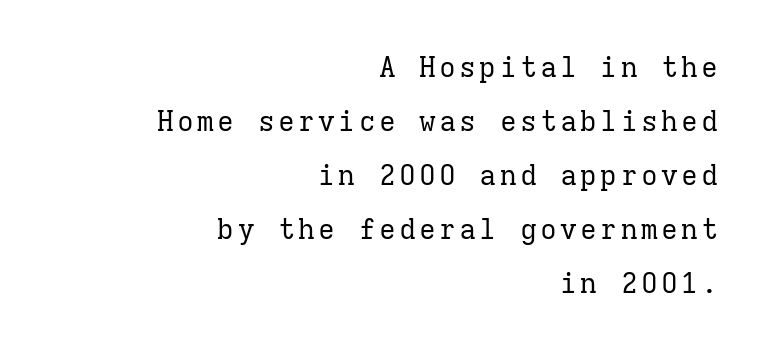
{"serif": "yes", "italic": "no", "bold": "no", "weight": "regular", "width": "normal", "stroke_contrast": "low", "x_height": "medium", "monospaced": "yes", "underline": "no", "align": "right", "line_spacing": "loose", "line_spacing_ratio": 1.93, "glyph_px": 28}
